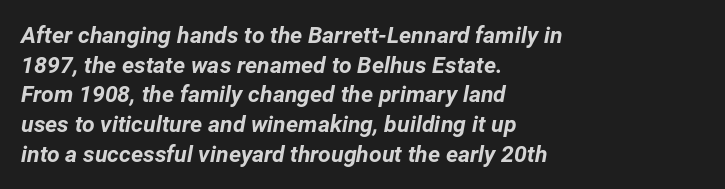
Check under the words: just untouched page. You can tell it's italic because the verticals aren't actually vertical. Caption: multi-line text, flush left, ragged right. Characters follow at the spacing the type designer built in. Every letter is thick-stroked: bold, no question.
